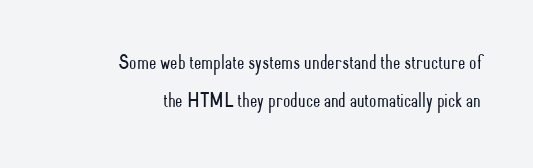
{"italic": "no", "bold": "no", "underline": "no", "align": "right", "line_spacing_ratio": 1.82, "letter_spacing": "normal", "letter_spacing_em": 0.0, "glyph_px": 21}
